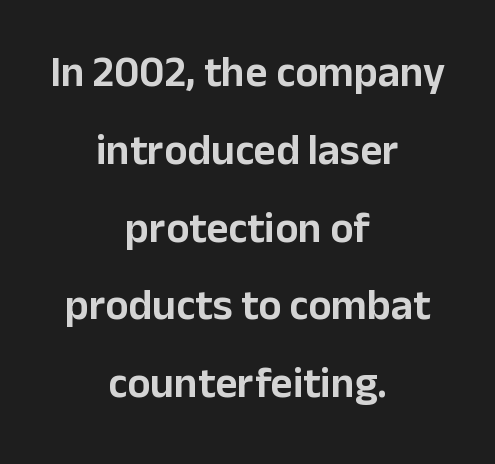
The image shows 43 px sans-serif type, upright; set centered, line spacing 1.81x, normal letter spacing, not underlined; low stroke contrast and a medium x-height.
